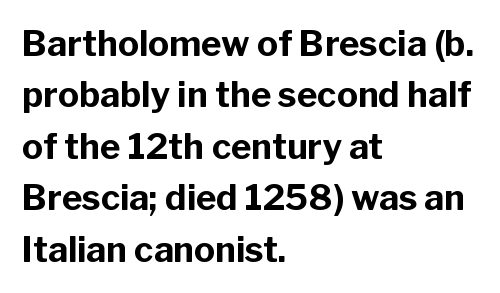
Q: Is the text bold? A: Yes.
Q: Is the text italic (slanted)? A: No, it is upright.
Q: Is the typeface a serif or a sans-serif typeface? A: Sans-serif.
Q: Is the text underlined? A: No.
Q: How is the paragraph aligned? A: Left-aligned.
Q: Is the spacing between letters normal or unusually wide? A: Normal.
Q: Is the spacing between lines tight, normal or loose? A: Normal.
Q: Width (condensed, normal, or wide)? A: Normal.
Q: Stroke contrast? A: Low.
Q: x-height? A: Medium.
Q: Monospaced? A: No.
